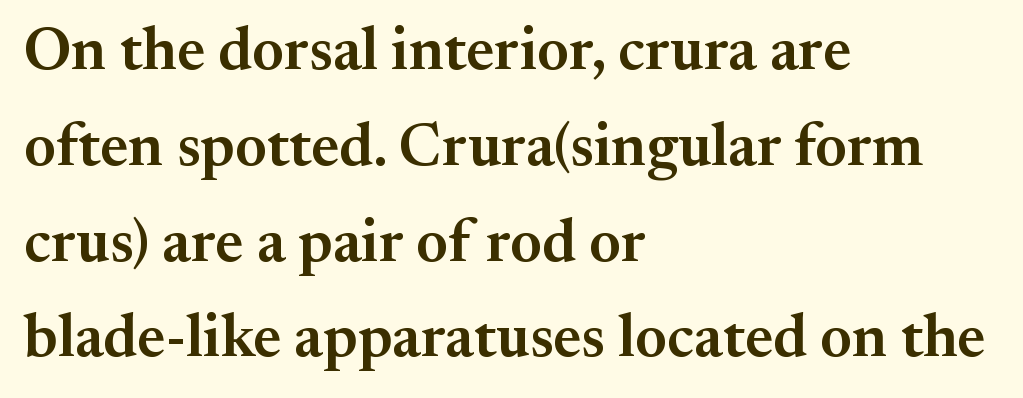
{"serif": "yes", "italic": "no", "bold": "semi", "weight": "semibold", "width": "normal", "stroke_contrast": "medium", "x_height": "small", "monospaced": "no", "underline": "no", "align": "left", "line_spacing": "normal", "line_spacing_ratio": 1.57, "letter_spacing": "normal", "letter_spacing_em": 0.0, "glyph_px": 61}
